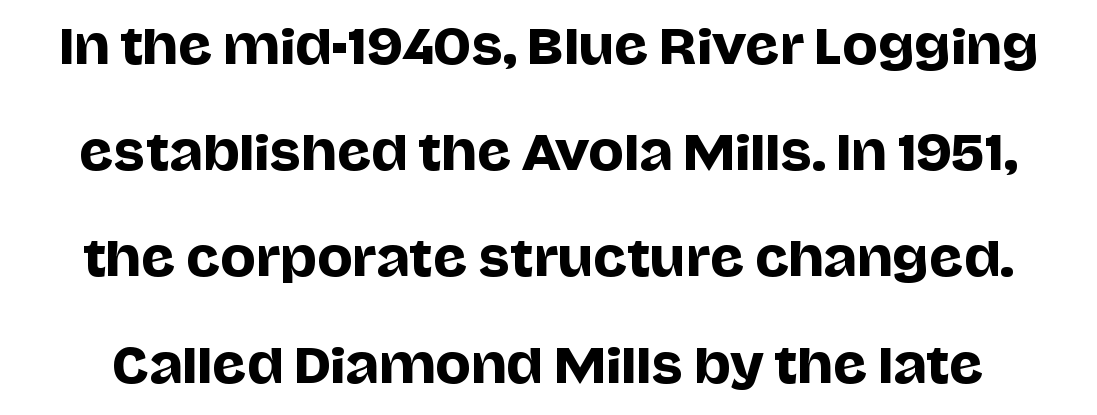
Type without underlining. The horizontal fit of the characters is conventional and even. Do the characters align in a grid? No, the font is proportional. These lines stand farther apart than default settings would place them.
